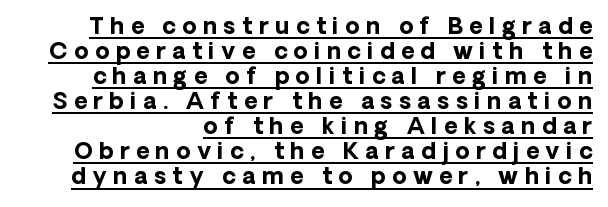
The image shows 23 px bold type, upright; set right-aligned, tight line spacing (1.09x), unusually wide letter spacing (+0.28 em), underlined.
